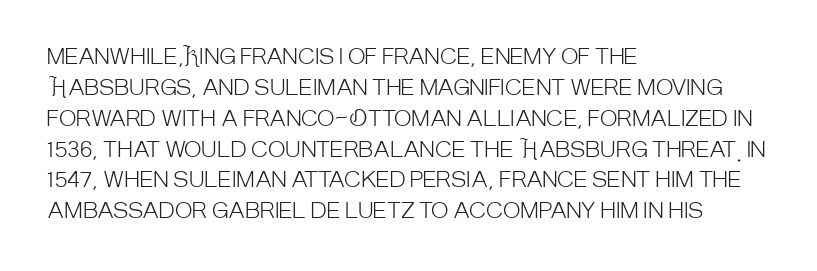
{"italic": "no", "bold": "no", "underline": "no", "align": "left", "line_spacing": "normal", "line_spacing_ratio": 1.47, "letter_spacing": "normal", "letter_spacing_em": 0.0, "glyph_px": 21}
